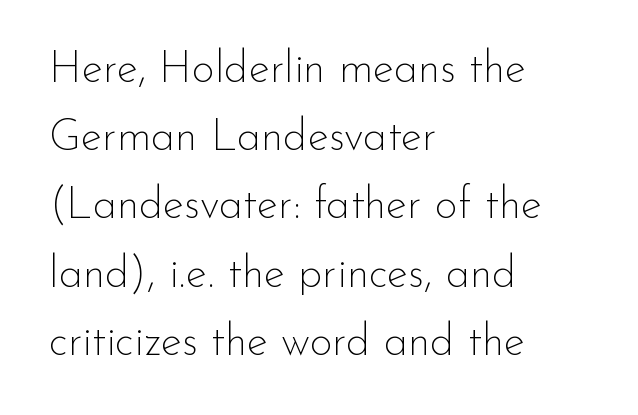
The image shows 44 px thin sans-serif type, upright; set left-aligned, normal line spacing (1.55x), normal letter spacing, not underlined; low stroke contrast and a small x-height.
